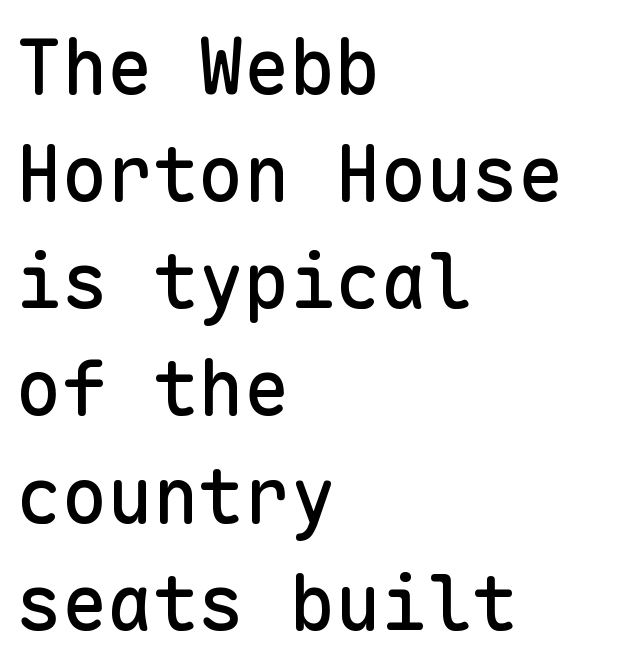
Quick note: interline space is typical. This sample is left-justified, so line endings fall wherever the words run out. The letters march in equal steps, a hallmark of fixed-pitch type. Descenders hang freely into open space.
